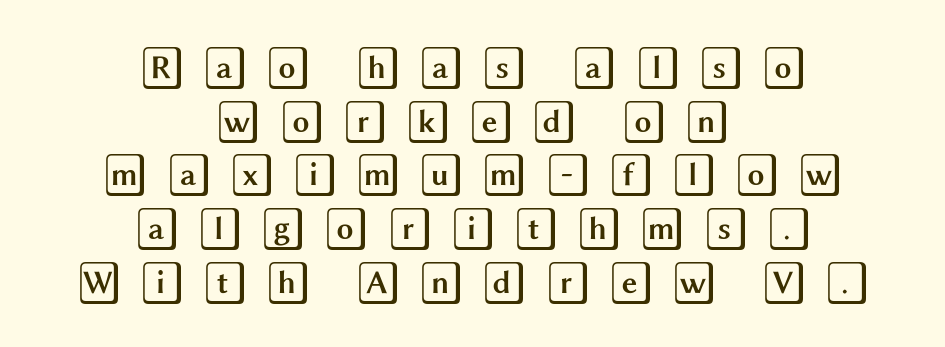
If you drew a line through each stem, it would be perfectly vertical. One-word summary of the alignment: center. The line texture is sparse and dotted thanks to wide tracking. Honestly, the row spacing looks completely unremarkable. Quick note: underline off.
